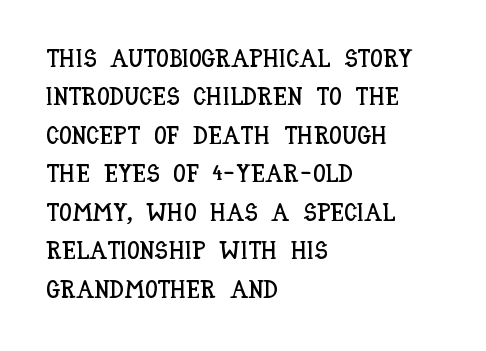
These lines stack with their left ends in a neat column. This is the regular roman posture of the typeface. Leading matches the norm, producing a regular column. No extra tracking has been applied to these lines. Type without underlining.
